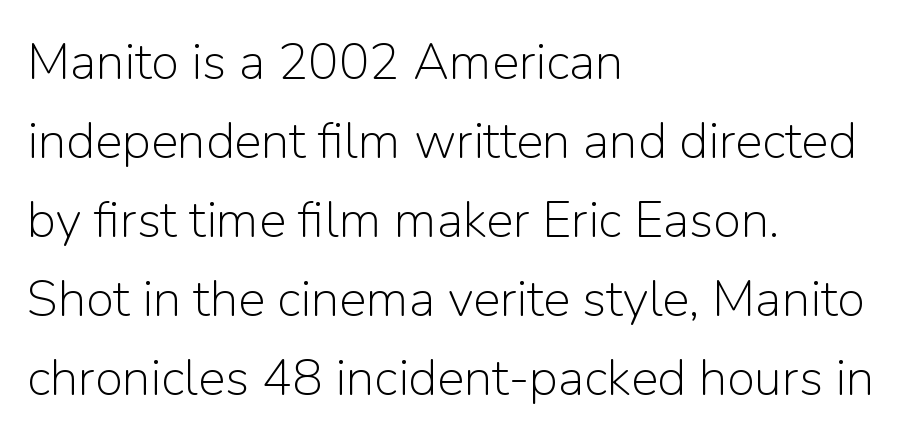
{"serif": "no", "italic": "no", "bold": "no", "weight": "light", "width": "normal", "stroke_contrast": "low", "x_height": "medium", "monospaced": "no", "underline": "no", "align": "left", "line_spacing": "normal", "line_spacing_ratio": 1.55, "letter_spacing": "normal", "letter_spacing_em": 0.0, "glyph_px": 51}
